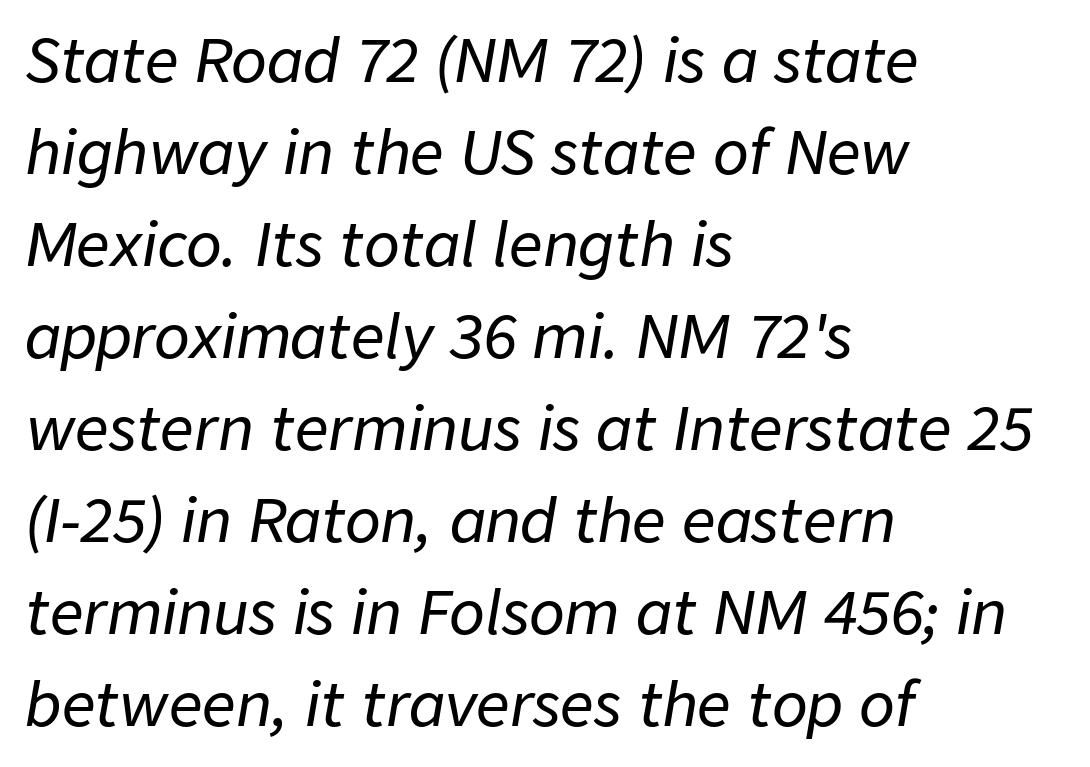
Inter-character spacing is left at the font's built-in metrics. The rag falls on the right side of this text block. Here the designer chose a conventional face with non-uniform glyph widths. This sample uses an oblique cut, with every glyph tilted off the vertical.
